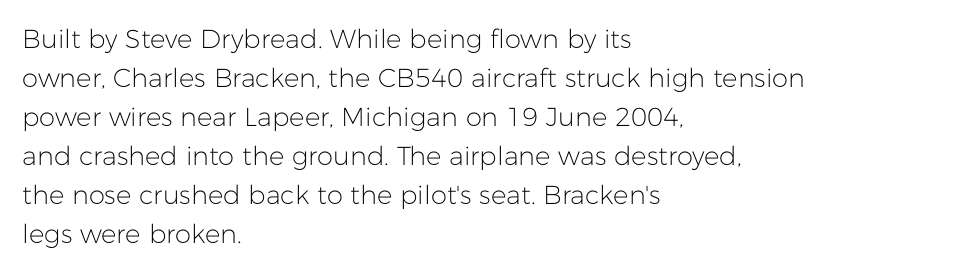
Each new line begins a customary step beneath the previous one. Students, note that the glyphs here touch the page at normal intervals. Letters rest on an invisible, unmarked baseline. Posture: upright roman.
